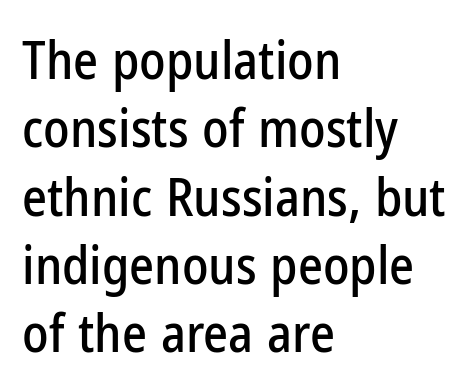
The ragged edge is on the right, which tells us the setting is flush left. Letters rest on an invisible, unmarked baseline. Notice how descenders clear the ascenders below comfortably — that's standard leading. A typesetter would label this face a sans.
